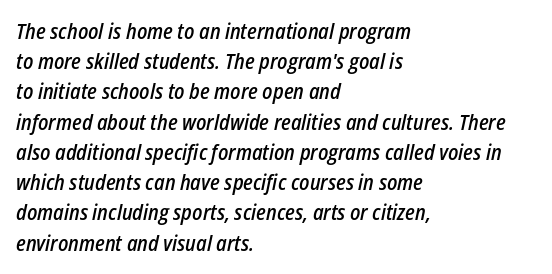
The image shows 21 px text type, italic (leaning right); set left-aligned, normal line spacing (1.44x), normal letter spacing, not underlined.
